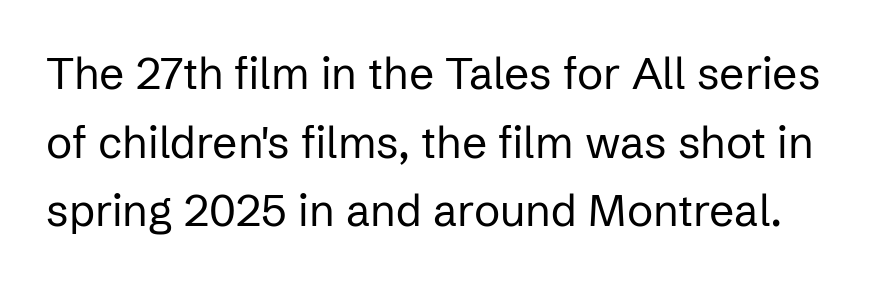
Q: Is the text bold? A: No.
Q: Is the text italic (slanted)? A: No, it is upright.
Q: Is the typeface a serif or a sans-serif typeface? A: Sans-serif.
Q: Is the text underlined? A: No.
Q: Is the spacing between letters normal or unusually wide? A: Normal.
Q: Is the spacing between lines tight, normal or loose? A: Normal.
Q: Width (condensed, normal, or wide)? A: Normal.
Q: Stroke contrast? A: Low.
Q: x-height? A: Medium.
Q: Monospaced? A: No.
